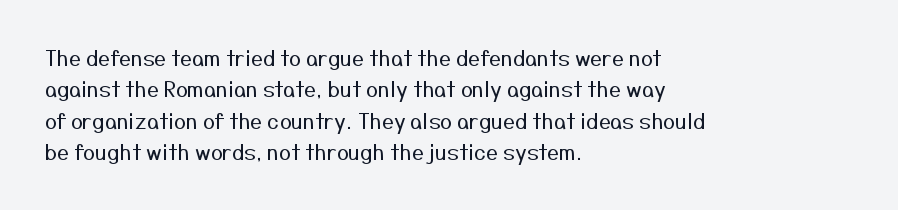
Ordinary non-slanted type is in use. Honestly, the row spacing looks completely unremarkable. These lines keep a tight, regular rhythm from letter to letter. These lines stack with their left ends in a neat column.
